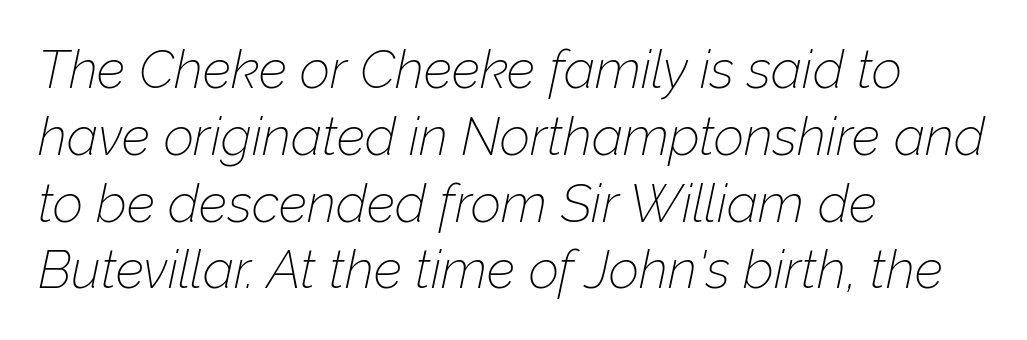
The image shows 53 px thin type, italic (leaning right); set left-aligned, normal line spacing (1.26x), normal letter spacing, not underlined; low stroke contrast and a medium x-height.
